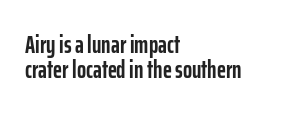
The sample has been set heavy, in full bold. The passage is arranged the way most books set body copy — flush left. Notice how descenders almost collide with the ascenders below — that's tight leading. You could call the tracking neutral — neither tight nor loose. Any mark beneath the type? The region is blank.
